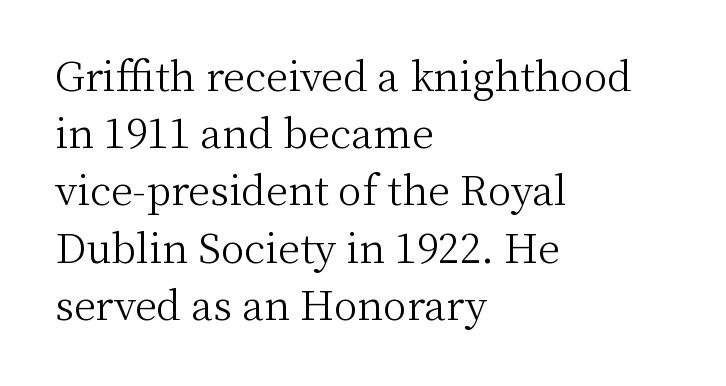
Q: Is the text bold? A: No.
Q: Is the text italic (slanted)? A: No, it is upright.
Q: Is the typeface a serif or a sans-serif typeface? A: Serif.
Q: Is the text underlined? A: No.
Q: How is the paragraph aligned? A: Left-aligned.
Q: Is the spacing between letters normal or unusually wide? A: Normal.
Q: Is the spacing between lines tight, normal or loose? A: Normal.
Q: Width (condensed, normal, or wide)? A: Normal.
Q: Stroke contrast? A: Medium.
Q: x-height? A: Medium.
Q: Monospaced? A: No.
